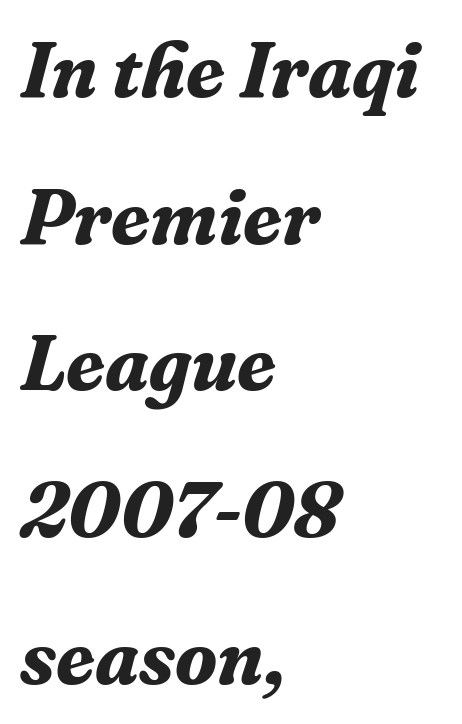
{"serif": "yes", "italic": "yes", "lean": "right", "slant_degrees": 16, "bold": "yes", "weight": "bold", "width": "normal", "stroke_contrast": "medium", "x_height": "medium", "monospaced": "no", "underline": "no", "align": "left", "line_spacing_ratio": 1.88, "letter_spacing": "normal", "letter_spacing_em": 0.0, "glyph_px": 78}
